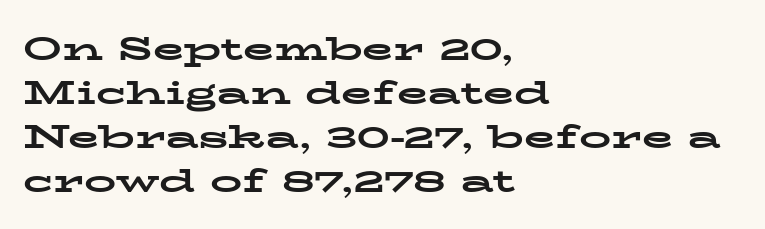
Q: Is the text bold? A: Yes.
Q: Is the text italic (slanted)? A: No, it is upright.
Q: Is the typeface a serif or a sans-serif typeface? A: Serif.
Q: Is the text underlined? A: No.
Q: How is the paragraph aligned? A: Left-aligned.
Q: Is the spacing between letters normal or unusually wide? A: Normal.
Q: Is the spacing between lines tight, normal or loose? A: Normal.
Q: Width (condensed, normal, or wide)? A: Wide.
Q: Stroke contrast? A: Low.
Q: x-height? A: Medium.
Q: Monospaced? A: No.
